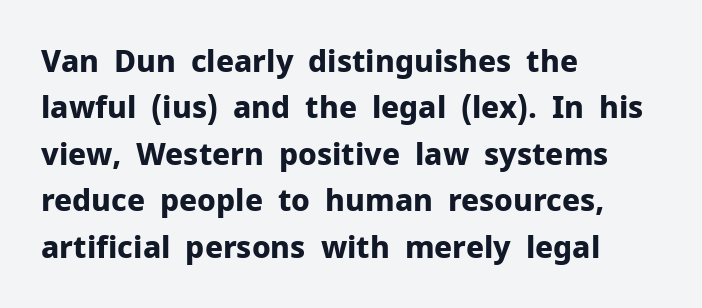
The image shows 30 px bold sans-serif type, upright; set left-aligned, normal line spacing (1.55x), normal letter spacing, not underlined; low stroke contrast and a medium x-height.
